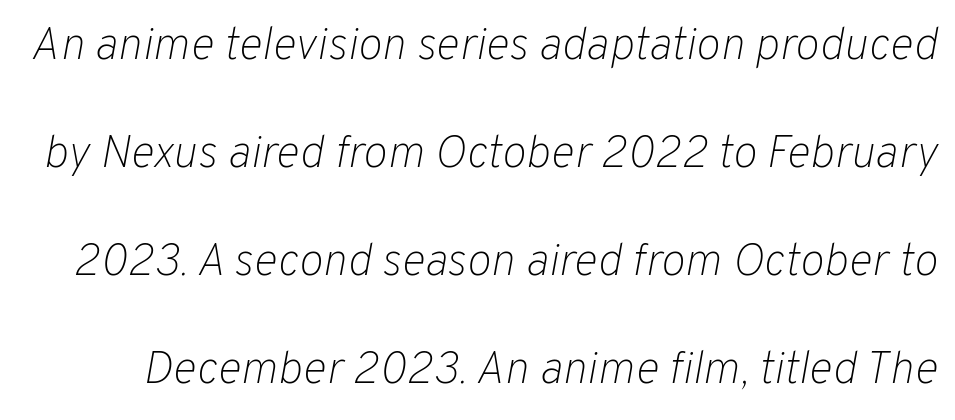
Q: Is the text bold? A: No.
Q: Is the text italic (slanted)? A: Yes, it leans right by about 10 degrees.
Q: Is the text underlined? A: No.
Q: Is the spacing between letters normal or unusually wide? A: Normal.
Q: Is the spacing between lines tight, normal or loose? A: Loose.
Q: Width (condensed, normal, or wide)? A: Normal.
Q: Stroke contrast? A: Low.
Q: x-height? A: Medium.
Q: Monospaced? A: No.
